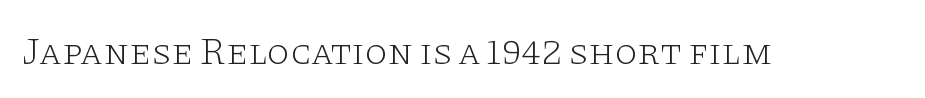
The image shows 37 px light, wide serif type, upright; set normal letter spacing, not underlined; low stroke contrast and a large x-height.
